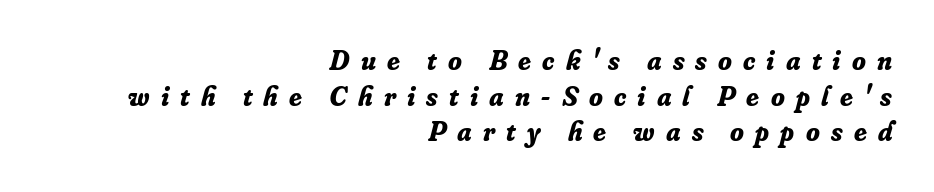
The words here are not underlined. A typesetter would label this face a serif. Is the letter spacing exaggerated? Yes — the characters are pushed far apart. All the whitespace from short lines collects on the left. Leading matches the norm, producing a regular column.
